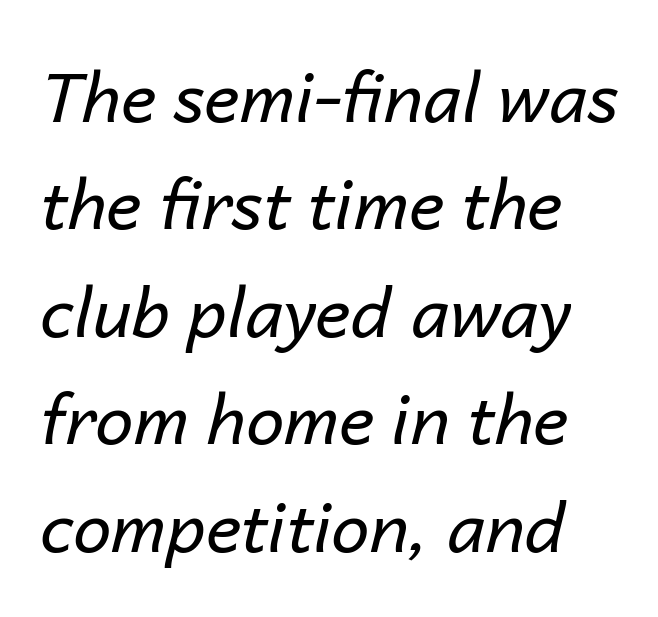
Q: Is the text bold? A: No.
Q: Is the text italic (slanted)? A: Yes, it leans right by about 14 degrees.
Q: Is the text underlined? A: No.
Q: How is the paragraph aligned? A: Left-aligned.
Q: Is the spacing between letters normal or unusually wide? A: Normal.
Q: Is the spacing between lines tight, normal or loose? A: Normal.
Q: Width (condensed, normal, or wide)? A: Normal.
Q: Stroke contrast? A: Low.
Q: x-height? A: Medium.
Q: Monospaced? A: No.
